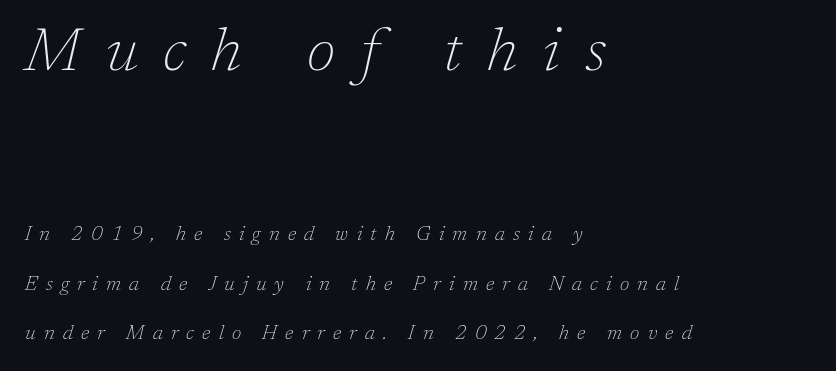
The image shows 61 px thin serif type, italic (leaning right); set left-aligned, loose line spacing (2.48x), unusually wide letter spacing (+0.41 em), not underlined; the first (top) block is 3.05x larger; low stroke contrast and a medium x-height.
